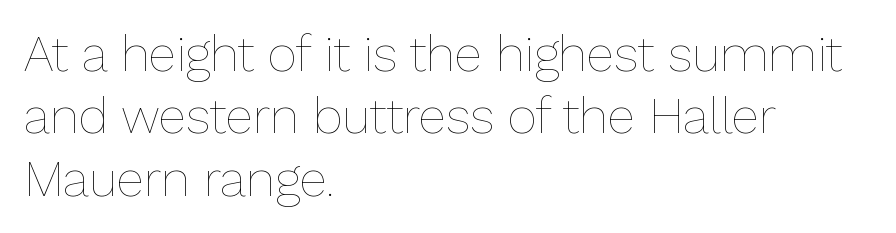
The image shows 50 px thin type, upright; set left-aligned, normal line spacing (1.25x), normal letter spacing, not underlined; low stroke contrast and a medium x-height.
